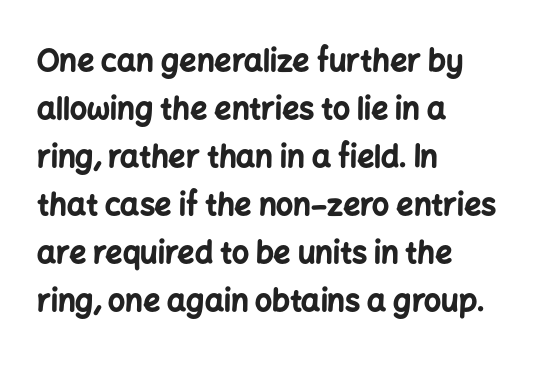
Q: Is the text bold? A: Yes.
Q: Is the text italic (slanted)? A: No, it is upright.
Q: Is the typeface a serif or a sans-serif typeface? A: Sans-serif.
Q: Is the text underlined? A: No.
Q: How is the paragraph aligned? A: Left-aligned.
Q: Is the spacing between letters normal or unusually wide? A: Normal.
Q: Is the spacing between lines tight, normal or loose? A: Normal.
Q: Width (condensed, normal, or wide)? A: Normal.
Q: Stroke contrast? A: Low.
Q: x-height? A: Medium.
Q: Monospaced? A: No.
